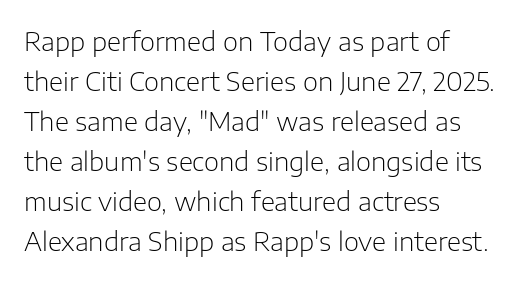
Descender tails drop into unmarked territory. Stroke mass is kept to a normal reading level or below. Default kerning and tracking; the words read as compact shapes. Teacher's note: observe the even left margin — that is flush-left alignment.
